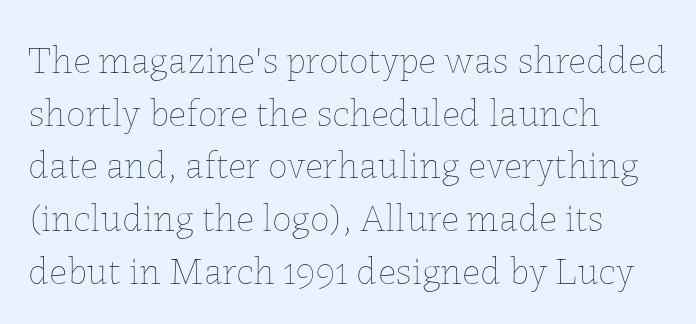
The image shows 39 px thin type, upright; set left-aligned, normal line spacing (1.35x), normal letter spacing, not underlined; low stroke contrast and a medium x-height.
